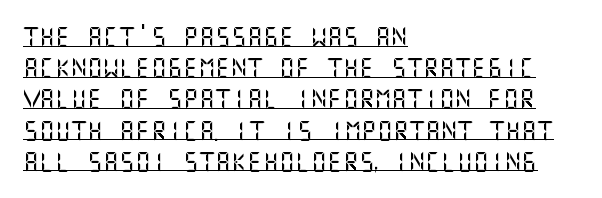
{"italic": "no", "underline": "yes", "align": "left", "line_spacing": "normal", "line_spacing_ratio": 1.56, "letter_spacing": "normal", "letter_spacing_em": 0.0, "glyph_px": 20}
